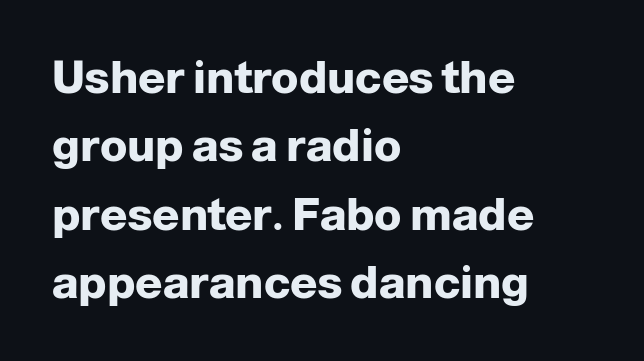
Q: Is the text bold? A: Yes.
Q: Is the text italic (slanted)? A: No, it is upright.
Q: Is the typeface a serif or a sans-serif typeface? A: Sans-serif.
Q: Is the text underlined? A: No.
Q: How is the paragraph aligned? A: Left-aligned.
Q: Is the spacing between letters normal or unusually wide? A: Normal.
Q: Is the spacing between lines tight, normal or loose? A: Normal.
Q: Width (condensed, normal, or wide)? A: Normal.
Q: Stroke contrast? A: Low.
Q: x-height? A: Medium.
Q: Monospaced? A: No.
